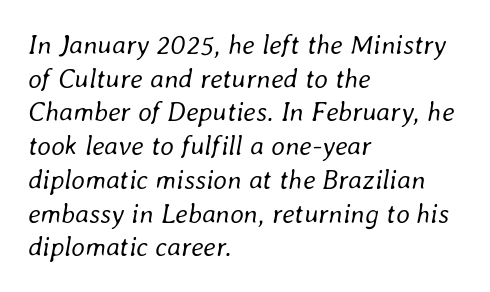
{"italic": "yes", "lean": "right", "slant_degrees": 8, "bold": "no", "underline": "no", "align": "left", "line_spacing": "normal", "line_spacing_ratio": 1.25, "letter_spacing": "normal", "letter_spacing_em": 0.0, "glyph_px": 27}
